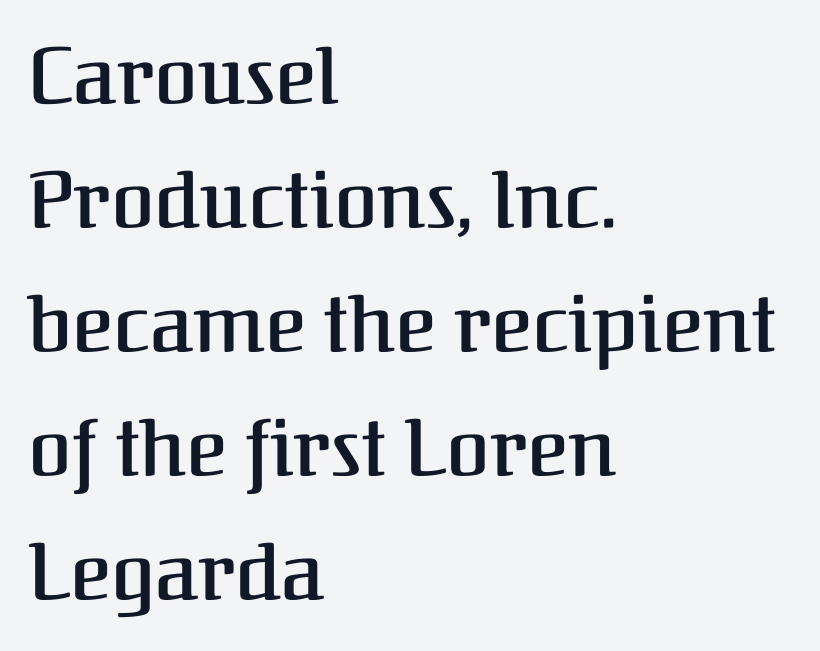
Q: Is the text bold? A: Semi-bold.
Q: Is the text italic (slanted)? A: No, it is upright.
Q: Is the typeface a serif or a sans-serif typeface? A: Serif.
Q: Is the text underlined? A: No.
Q: How is the paragraph aligned? A: Left-aligned.
Q: Is the spacing between letters normal or unusually wide? A: Normal.
Q: Is the spacing between lines tight, normal or loose? A: Normal.
Q: Width (condensed, normal, or wide)? A: Normal.
Q: Stroke contrast? A: Medium.
Q: x-height? A: Medium.
Q: Monospaced? A: No.
